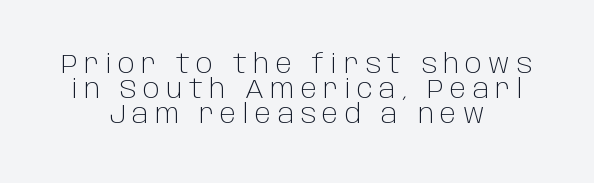
There is plenty of visible air inserted between adjacent glyphs. Stem width sits at or under what a default text font uses. Where is the straight margin? There isn't one; the lines are centered. No italicization has been applied; the sample stays upright. In terms of leading, this rendering errs on the cramped side. Each row of text sits above clean, open space.
